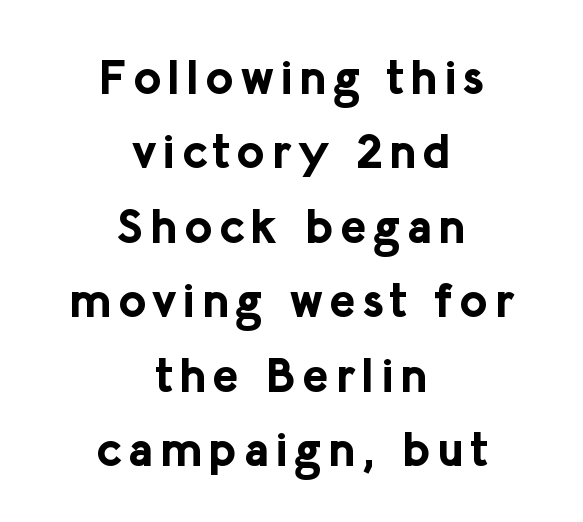
Q: Is the text bold? A: Yes.
Q: Is the text italic (slanted)? A: No, it is upright.
Q: Is the typeface a serif or a sans-serif typeface? A: Sans-serif.
Q: Is the text underlined? A: No.
Q: How is the paragraph aligned? A: Centered.
Q: Is the spacing between lines tight, normal or loose? A: Normal.
Q: Width (condensed, normal, or wide)? A: Normal.
Q: Stroke contrast? A: Low.
Q: x-height? A: Medium.
Q: Monospaced? A: No.
